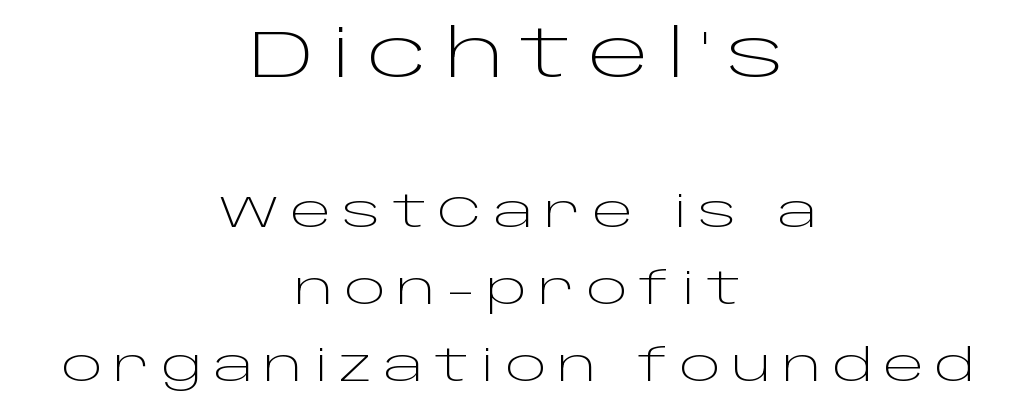
{"serif": "no", "italic": "no", "bold": "no", "weight": "light", "width": "wide", "stroke_contrast": "low", "x_height": "large", "monospaced": "no", "underline": "no", "align": "center", "line_spacing_ratio": 1.75, "letter_spacing": "wide", "letter_spacing_em": 0.24, "larger_block": "first", "size_ratio": 1.5, "glyph_px": 66}
